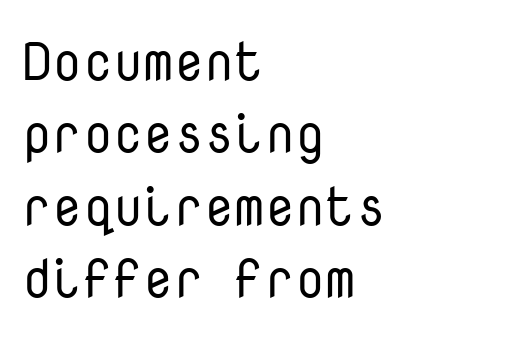
Q: Is the text bold? A: No.
Q: Is the text italic (slanted)? A: No, it is upright.
Q: Is the typeface a serif or a sans-serif typeface? A: Sans-serif.
Q: Is the text underlined? A: No.
Q: How is the paragraph aligned? A: Left-aligned.
Q: Is the spacing between letters normal or unusually wide? A: Normal.
Q: Is the spacing between lines tight, normal or loose? A: Normal.
Q: Width (condensed, normal, or wide)? A: Normal.
Q: Stroke contrast? A: Low.
Q: x-height? A: Medium.
Q: Monospaced? A: Yes.
